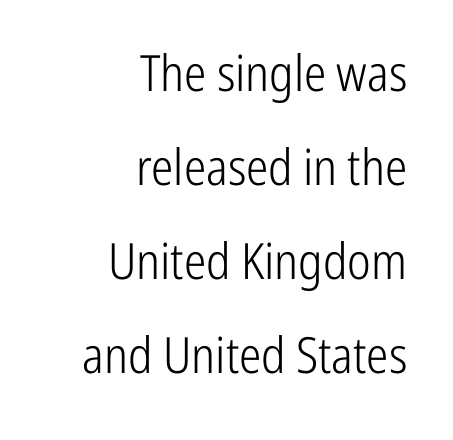
The zone under the glyphs is completely vacant. Note the varied advance widths — an 'i' is clearly narrower than an 'm'. Right-aligned paragraph, ragged on the left. A roman cut, with each character standing at attention.
